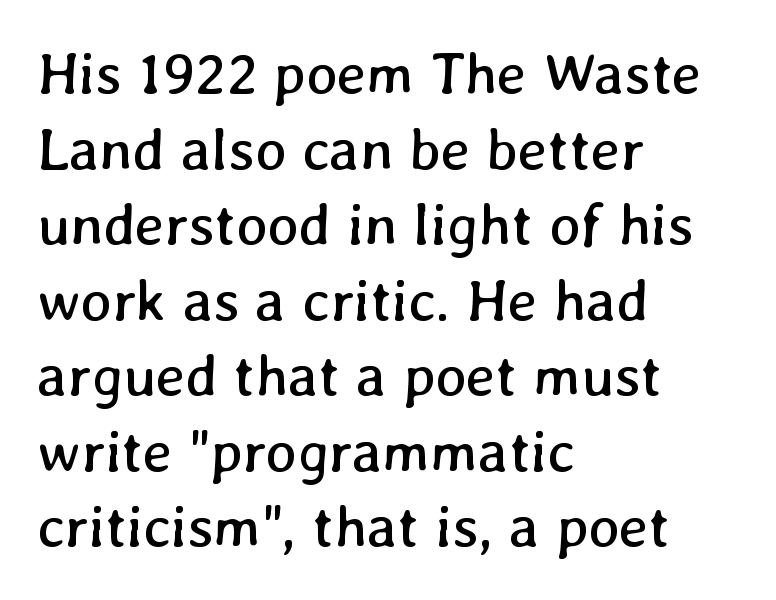
{"bold": "no", "weight": "regular", "width": "normal", "stroke_contrast": "low", "x_height": "medium", "monospaced": "no", "underline": "no", "align": "left", "line_spacing": "normal", "line_spacing_ratio": 1.28, "letter_spacing": "normal", "letter_spacing_em": 0.0, "glyph_px": 59}
